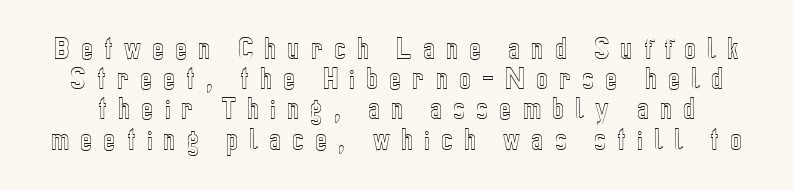
The image shows 25 px text type, upright; set line spacing 1.21x, unusually wide letter spacing (+0.45 em), not underlined.
